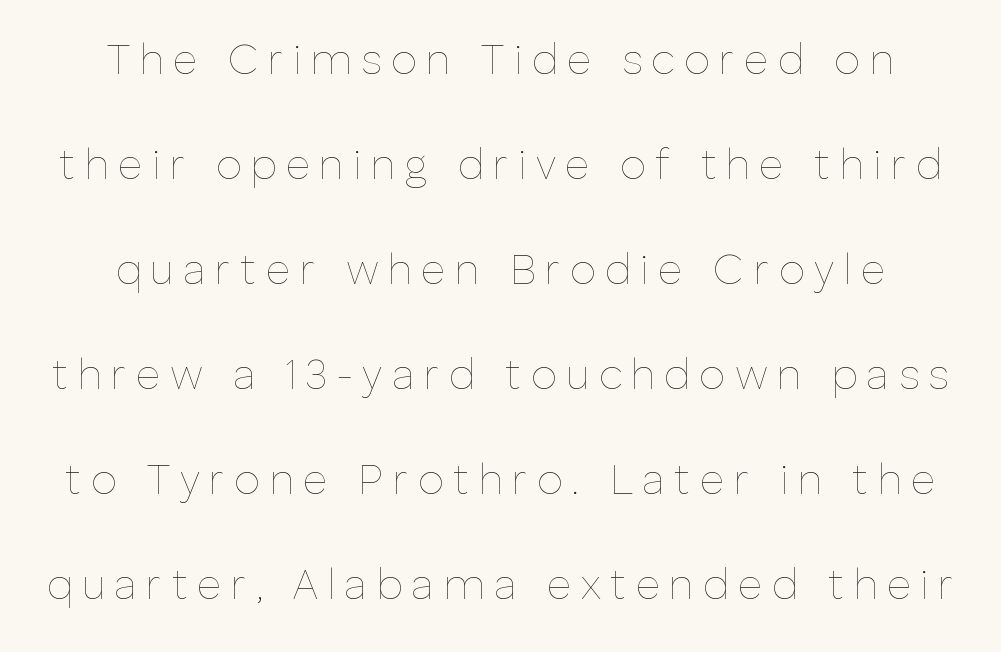
Q: Is the text bold? A: No.
Q: Is the text italic (slanted)? A: No, it is upright.
Q: Is the text underlined? A: No.
Q: Is the spacing between letters normal or unusually wide? A: Unusually wide.
Q: Is the spacing between lines tight, normal or loose? A: Loose.
Q: Width (condensed, normal, or wide)? A: Normal.
Q: Stroke contrast? A: Low.
Q: x-height? A: Medium.
Q: Monospaced? A: No.
